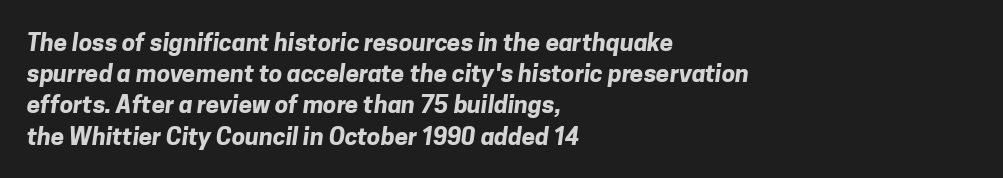
{"bold": "yes", "underline": "no", "align": "left", "line_spacing": "normal", "line_spacing_ratio": 1.3, "letter_spacing": "normal", "letter_spacing_em": 0.0, "glyph_px": 24}
